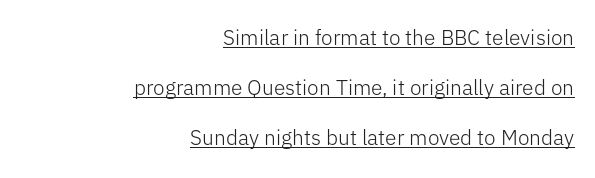
Q: Is the text bold? A: No.
Q: Is the text italic (slanted)? A: No, it is upright.
Q: Is the text underlined? A: Yes.
Q: How is the paragraph aligned? A: Right-aligned.
Q: Is the spacing between letters normal or unusually wide? A: Normal.
Q: Is the spacing between lines tight, normal or loose? A: Loose.
